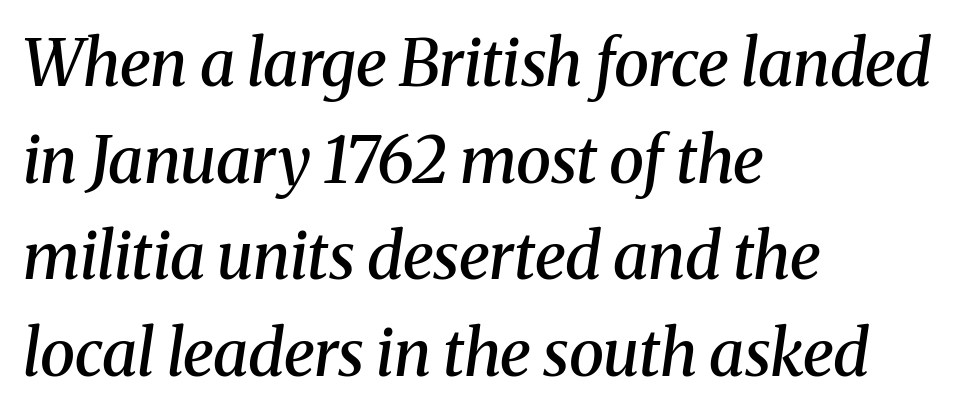
Q: Is the text bold? A: Semi-bold.
Q: Is the text italic (slanted)? A: Yes, it leans right by about 8 degrees.
Q: Is the typeface a serif or a sans-serif typeface? A: Serif.
Q: Is the text underlined? A: No.
Q: How is the paragraph aligned? A: Left-aligned.
Q: Is the spacing between letters normal or unusually wide? A: Normal.
Q: Is the spacing between lines tight, normal or loose? A: Normal.
Q: Width (condensed, normal, or wide)? A: Normal.
Q: Stroke contrast? A: Medium.
Q: x-height? A: Medium.
Q: Monospaced? A: No.
